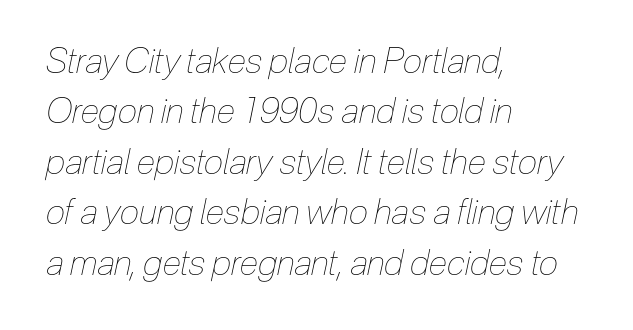
Glance below the letters and you will spot only blank space. Character widths vary here, with narrow letters taking less room than wide ones. Line beginnings align vertically; line endings do not. Compared with typical paragraphs, the rows here are spaced about the same. Is this a heavy cut? Hardly; it is regular or lighter.
